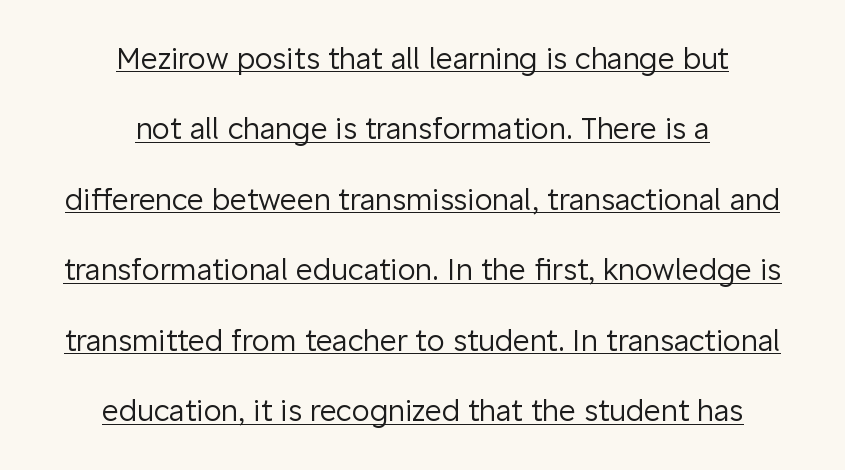
Q: Is the text bold? A: No.
Q: Is the text italic (slanted)? A: No, it is upright.
Q: Is the typeface a serif or a sans-serif typeface? A: Sans-serif.
Q: Is the text underlined? A: Yes.
Q: How is the paragraph aligned? A: Centered.
Q: Is the spacing between letters normal or unusually wide? A: Normal.
Q: Is the spacing between lines tight, normal or loose? A: Loose.
Q: Width (condensed, normal, or wide)? A: Normal.
Q: Stroke contrast? A: Low.
Q: x-height? A: Medium.
Q: Monospaced? A: No.
